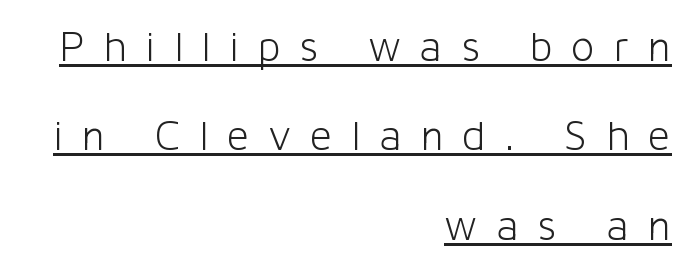
{"serif": "no", "italic": "no", "bold": "no", "weight": "light", "width": "normal", "stroke_contrast": "low", "x_height": "medium", "monospaced": "no", "underline": "yes", "align": "right", "line_spacing": "loose", "line_spacing_ratio": 2.03, "letter_spacing": "wide", "letter_spacing_em": 0.42, "glyph_px": 44}
